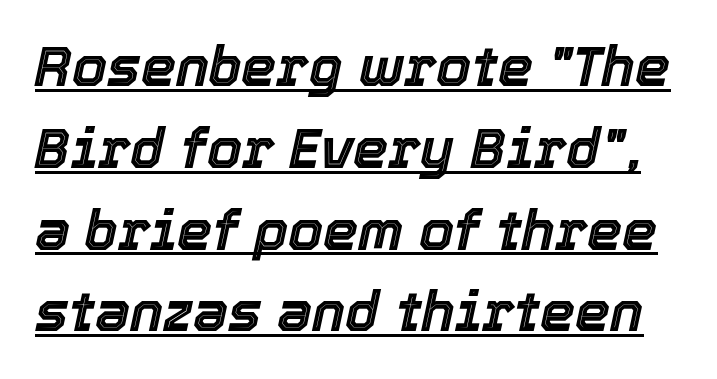
Q: Is the text italic (slanted)? A: Yes, it leans right by about 12 degrees.
Q: Is the text underlined? A: Yes.
Q: Is the spacing between letters normal or unusually wide? A: Normal.
Q: Is the spacing between lines tight, normal or loose? A: Normal.
Q: Width (condensed, normal, or wide)? A: Normal.
Q: x-height? A: Medium.
Q: Monospaced? A: No.
